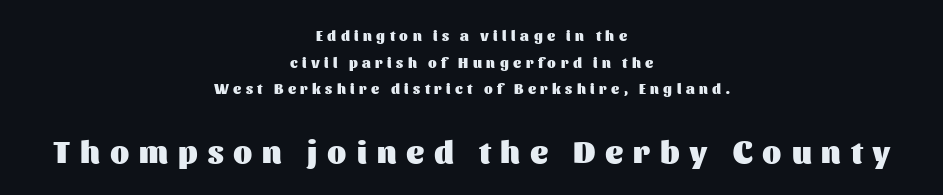
{"serif": "no", "italic": "no", "bold": "yes", "weight": "heavy", "width": "normal", "stroke_contrast": "medium", "x_height": "medium", "monospaced": "no", "underline": "no", "align": "center", "line_spacing": "loose", "line_spacing_ratio": 1.9, "letter_spacing": "wide", "letter_spacing_em": 0.32, "larger_block": "second", "size_ratio": 2.21, "glyph_px": 31}
